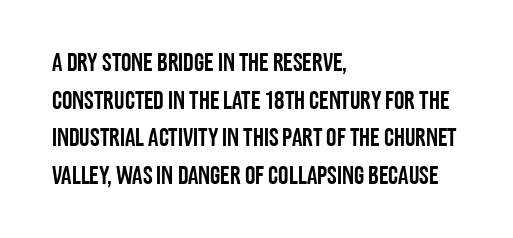
The image shows 26 px text type, upright; set left-aligned, normal line spacing (1.45x), normal letter spacing, not underlined.
